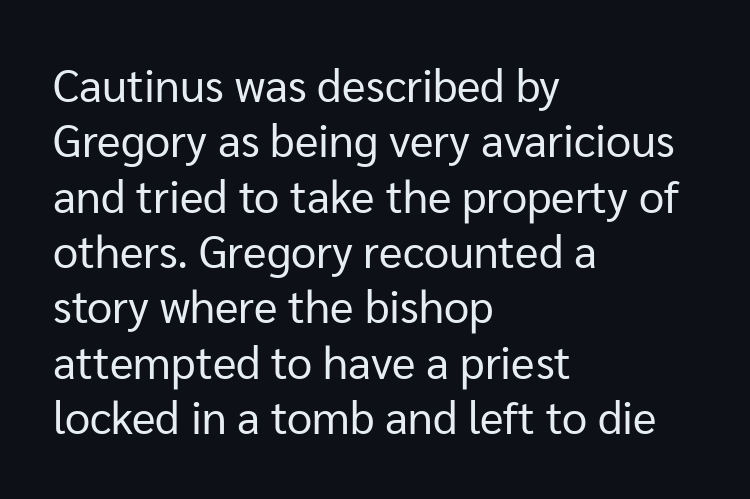
The image shows 45 px regular-weight sans-serif type, upright; set left-aligned, line spacing 1.23x, normal letter spacing, not underlined; low stroke contrast and a medium x-height.
